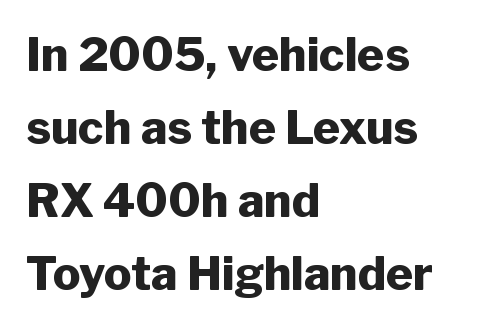
The image shows 46 px heavy sans-serif type, upright; set left-aligned, normal line spacing (1.59x), normal letter spacing, not underlined; low stroke contrast and a medium x-height.
